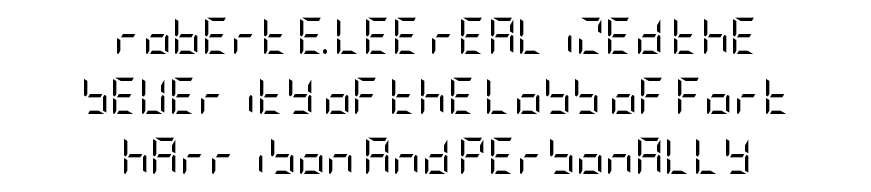
Q: Is the text bold? A: No.
Q: Is the text italic (slanted)? A: No, it is upright.
Q: Is the typeface a serif or a sans-serif typeface? A: Sans-serif.
Q: Is the text underlined? A: No.
Q: How is the paragraph aligned? A: Centered.
Q: Is the spacing between letters normal or unusually wide? A: Normal.
Q: Is the spacing between lines tight, normal or loose? A: Normal.
Q: Width (condensed, normal, or wide)? A: Condensed.
Q: Stroke contrast? A: Low.
Q: x-height? A: Large.
